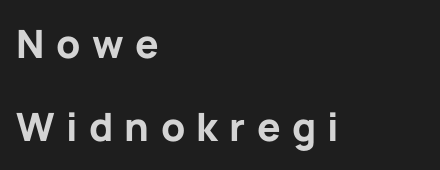
Each letter keeps its own natural width here, so spacing adapts to shape. Serifs: no, the terminals of the letterforms are clean. Has an underline been added? It has not. Does the weight exceed regular? Yes, all the way to bold. Line spacing here is loose. It's the straight-up-and-down kind of type.
